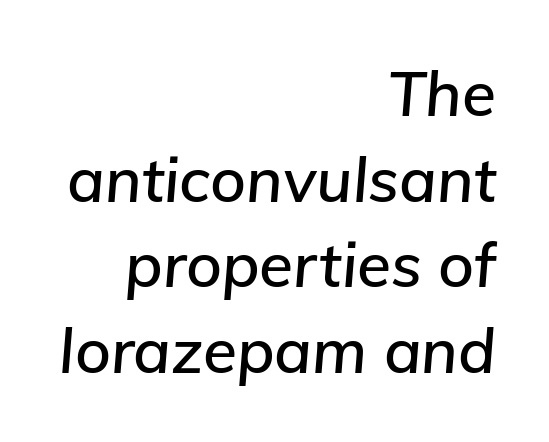
The image shows 62 px text type, italic (leaning right); set right-aligned, normal line spacing (1.38x), normal letter spacing, not underlined; low stroke contrast and a medium x-height.
